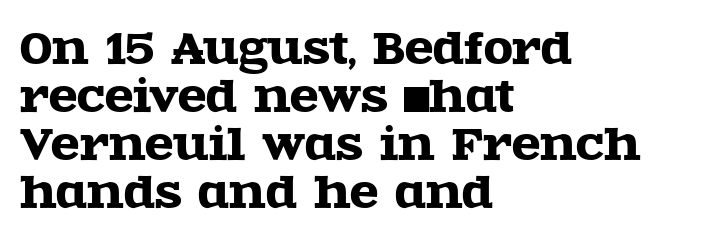
Note: serifs present on the glyphs. You could not count columns in this text — the font is proportionally spaced. Here the glyphs are tracked normally, forming tight word shapes. In terms of leading, this rendering errs on the cramped side. It's the straight-up-and-down kind of type. Reading down the block, your eye returns to a fixed left position each line.
